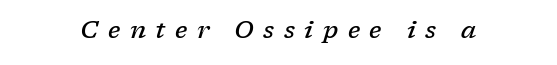
Q: Is the text bold? A: Semi-bold.
Q: Is the text italic (slanted)? A: Yes, it leans right by about 17 degrees.
Q: Is the text underlined? A: No.
Q: Is the spacing between letters normal or unusually wide? A: Unusually wide.
